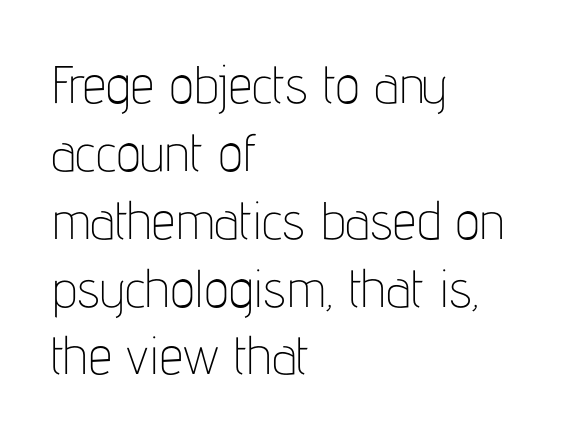
These lines are set flush left with a ragged right edge. Designer's note — italics off, roman on. Between one letter and the next there's only the usual sliver of space. The weight tops out at a normal text grade. Check the space under the baseline: it is left empty.
